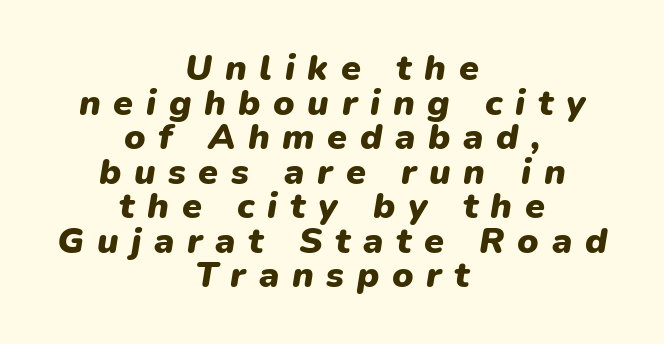
The image shows 36 px heavy type, italic (leaning right); set centered, tight line spacing (0.96x), unusually wide letter spacing (+0.35 em), not underlined; low stroke contrast and a medium x-height.
